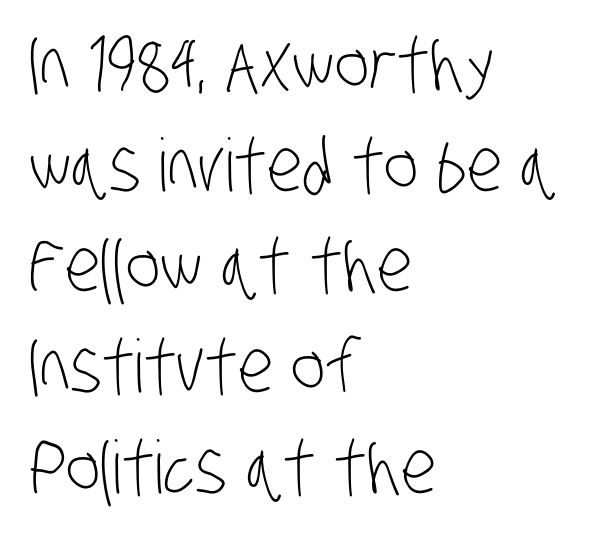
{"serif": "no", "bold": "no", "weight": "light", "width": "condensed", "stroke_contrast": "low", "x_height": "large", "monospaced": "no", "underline": "no", "align": "left", "line_spacing": "normal", "line_spacing_ratio": 1.38, "letter_spacing": "normal", "letter_spacing_em": 0.0, "glyph_px": 73}
